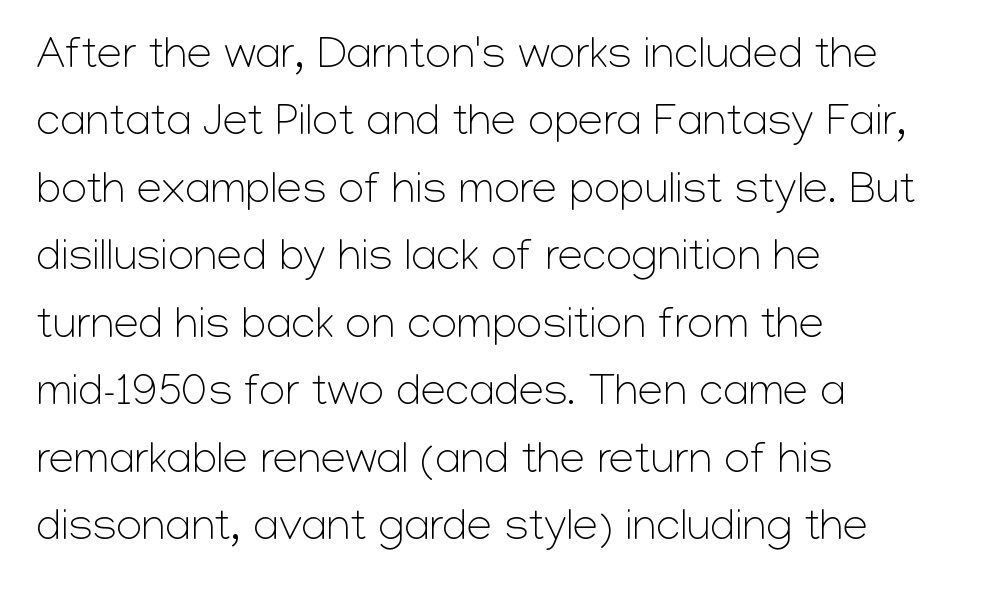
The letters advance in unequal steps, a hallmark of proportional type. If you measured baseline to baseline, you'd find a middling distance. Type style note: lacks serifs. Is the block centered? No — it sits flush against the left margin. How are the letters spaced? Ordinarily, with no added tracking.
